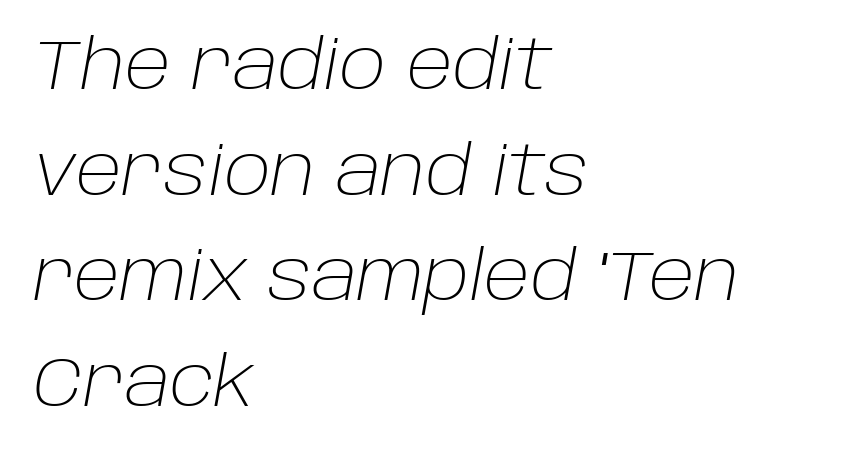
Q: Is the text bold? A: No.
Q: Is the text italic (slanted)? A: Yes, it leans right by about 10 degrees.
Q: Is the text underlined? A: No.
Q: How is the paragraph aligned? A: Left-aligned.
Q: Is the spacing between letters normal or unusually wide? A: Normal.
Q: Is the spacing between lines tight, normal or loose? A: Normal.
Q: Width (condensed, normal, or wide)? A: Normal.
Q: Stroke contrast? A: Low.
Q: x-height? A: Large.
Q: Monospaced? A: No.
